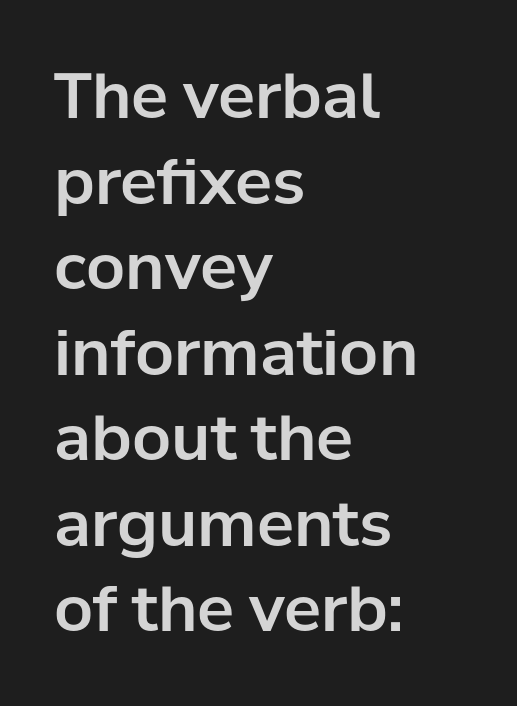
Q: Is the text italic (slanted)? A: No, it is upright.
Q: Is the typeface a serif or a sans-serif typeface? A: Sans-serif.
Q: Is the text underlined? A: No.
Q: How is the paragraph aligned? A: Left-aligned.
Q: Is the spacing between letters normal or unusually wide? A: Normal.
Q: Is the spacing between lines tight, normal or loose? A: Normal.
Q: Width (condensed, normal, or wide)? A: Normal.
Q: Stroke contrast? A: Low.
Q: x-height? A: Medium.
Q: Monospaced? A: No.
